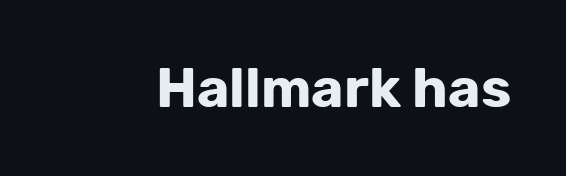
Q: Is the text bold? A: Yes.
Q: Is the text italic (slanted)? A: No, it is upright.
Q: Is the typeface a serif or a sans-serif typeface? A: Sans-serif.
Q: Is the text underlined? A: No.
Q: Is the spacing between letters normal or unusually wide? A: Normal.
Q: Width (condensed, normal, or wide)? A: Normal.
Q: Stroke contrast? A: Low.
Q: x-height? A: Medium.
Q: Monospaced? A: No.
